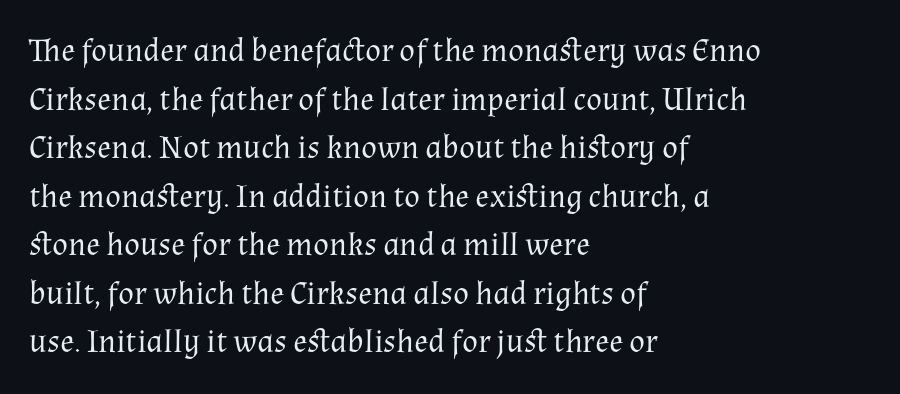
Q: Is the text bold? A: No.
Q: Is the text italic (slanted)? A: No, it is upright.
Q: Is the typeface a serif or a sans-serif typeface? A: Serif.
Q: Is the text underlined? A: No.
Q: How is the paragraph aligned? A: Left-aligned.
Q: Is the spacing between letters normal or unusually wide? A: Normal.
Q: Is the spacing between lines tight, normal or loose? A: Normal.
Q: Width (condensed, normal, or wide)? A: Normal.
Q: Stroke contrast? A: Medium.
Q: x-height? A: Medium.
Q: Monospaced? A: No.
